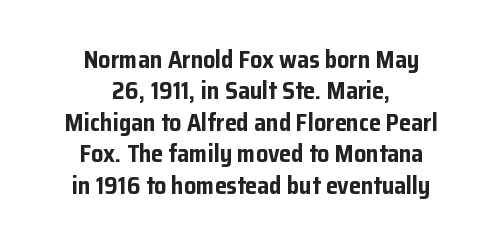
The whitespace from short lines is split evenly between both sides. Tracking here is standard; glyphs follow each other at the usual distance. Quick note: interline space is typical. What weight is shown? A full bold with thick strokes. The zone under the glyphs is completely vacant.
